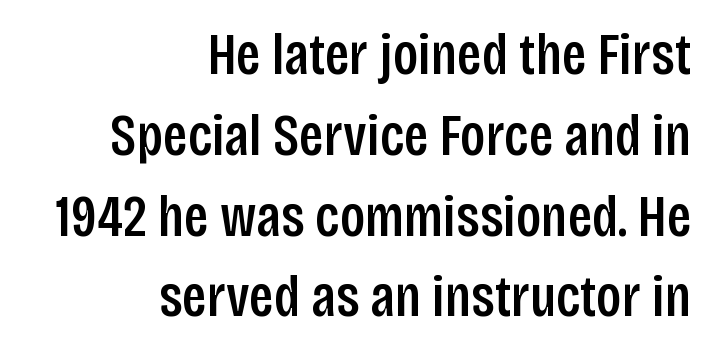
The image shows 59 px condensed sans-serif type, upright; set right-aligned, normal line spacing (1.37x), normal letter spacing, not underlined; low stroke contrast and a large x-height.
